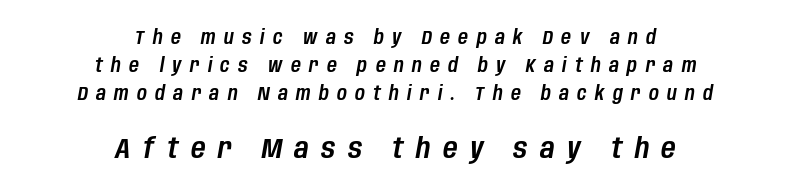
There's an unmistakable incline to the writing here. The baseline area is clear. These lines have a slow, spaced-out rhythm from letter to letter. The designer left line spacing at the default.
